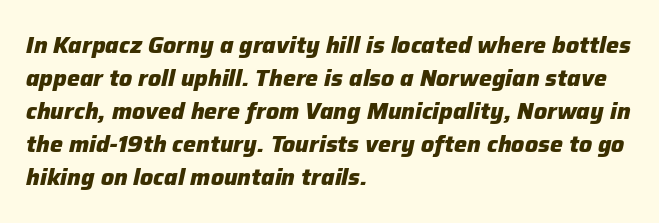
Rendered with sloped, italic letterforms. Lines of text with bare space underneath. There is no visible air inserted between adjacent glyphs. I'd describe the lettering as bold — thick and assertive. Vertical spacing — default.
